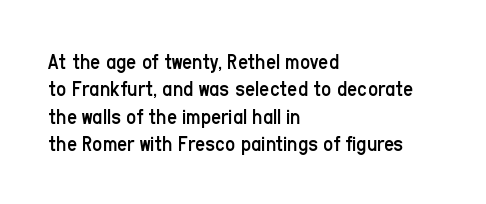
Rendered with straight, roman letterforms. Weight: not bold — regular or lighter. Words appear dense and cohesive because spacing is normal. Horizontal alignment here is leftward, the default for most running prose. A clean baseline with only descenders dipping below it.
